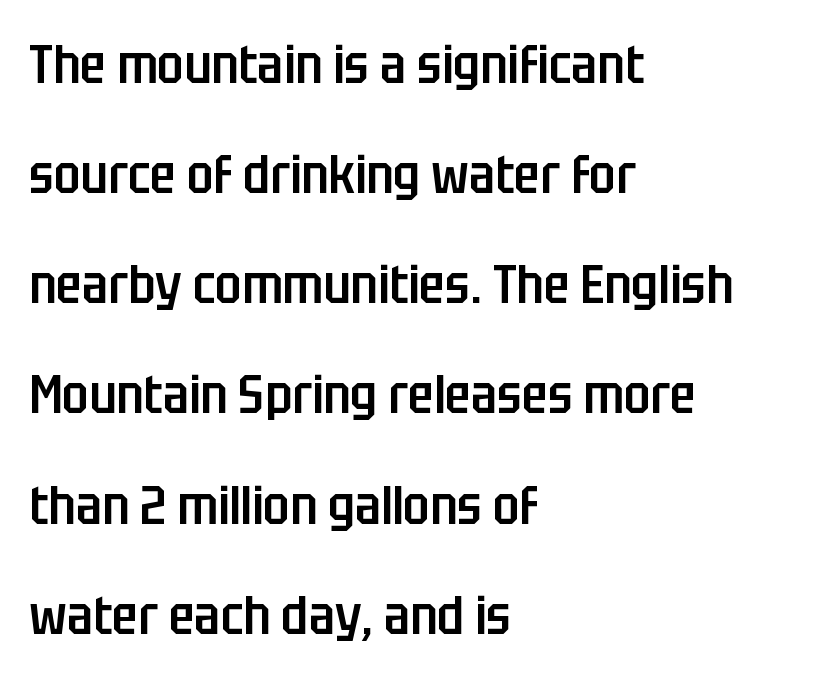
{"serif": "no", "italic": "no", "bold": "semi", "weight": "semibold", "width": "condensed", "stroke_contrast": "low", "x_height": "large", "monospaced": "no", "underline": "no", "align": "left", "line_spacing": "loose", "line_spacing_ratio": 2.04, "letter_spacing": "normal", "letter_spacing_em": 0.0, "glyph_px": 54}
